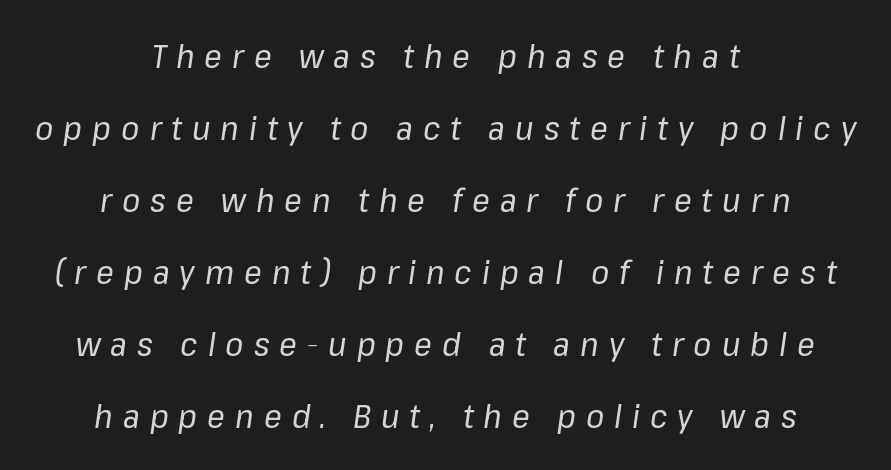
Q: Is the text bold? A: No.
Q: Is the text italic (slanted)? A: Yes, it leans right by about 8 degrees.
Q: Is the text underlined? A: No.
Q: How is the paragraph aligned? A: Centered.
Q: Is the spacing between letters normal or unusually wide? A: Unusually wide.
Q: Is the spacing between lines tight, normal or loose? A: Loose.
Q: Width (condensed, normal, or wide)? A: Normal.
Q: Stroke contrast? A: Low.
Q: x-height? A: Medium.
Q: Monospaced? A: No.
